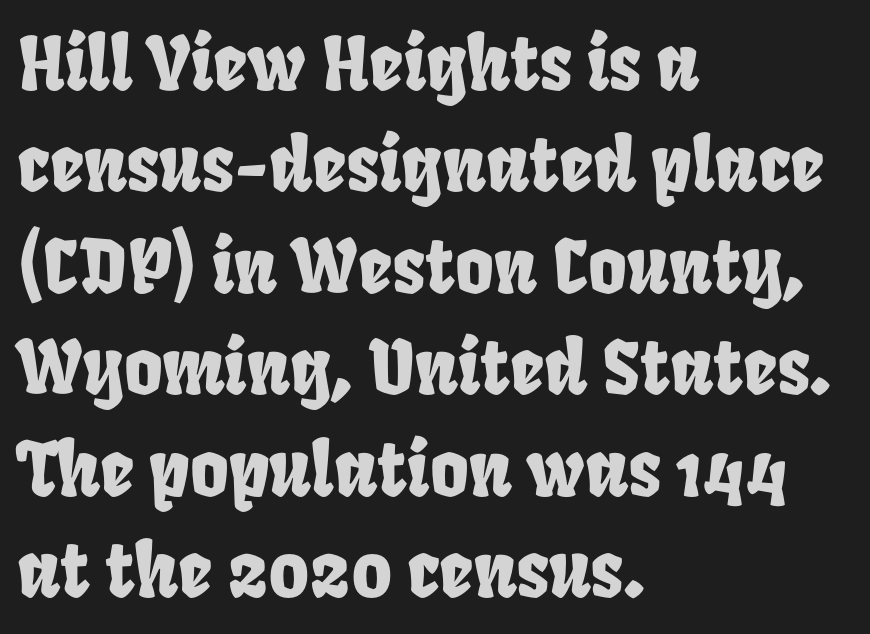
{"width": "condensed", "stroke_contrast": "low", "x_height": "large", "monospaced": "no", "underline": "no", "align": "left", "line_spacing": "normal", "line_spacing_ratio": 1.37, "letter_spacing": "normal", "letter_spacing_em": 0.0, "glyph_px": 74}
